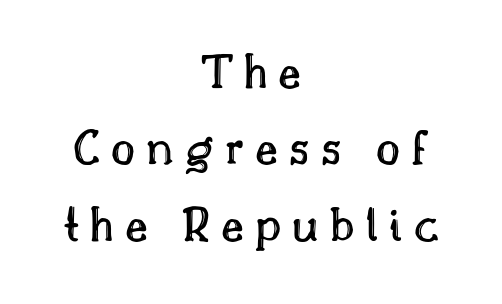
Q: Is the text italic (slanted)? A: No, it is upright.
Q: Is the text underlined? A: No.
Q: How is the paragraph aligned? A: Centered.
Q: Is the spacing between letters normal or unusually wide? A: Unusually wide.
Q: Is the spacing between lines tight, normal or loose? A: Normal.
Q: Width (condensed, normal, or wide)? A: Normal.
Q: x-height? A: Small.
Q: Monospaced? A: No.
